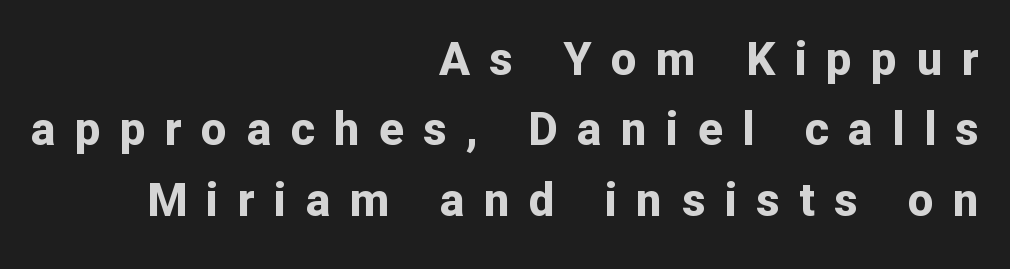
{"serif": "no", "italic": "no", "bold": "yes", "weight": "bold", "width": "normal", "stroke_contrast": "low", "x_height": "medium", "monospaced": "no", "underline": "no", "align": "right", "line_spacing": "normal", "line_spacing_ratio": 1.53, "letter_spacing": "wide", "letter_spacing_em": 0.42, "glyph_px": 46}
